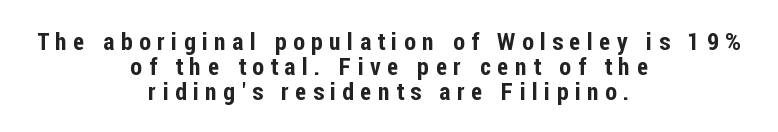
The image shows 24 px text type, upright; set centered, tight line spacing (1.04x), unusually wide letter spacing (+0.27 em), not underlined.
